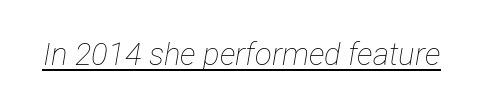
{"italic": "yes", "lean": "right", "slant_degrees": 12, "bold": "no", "weight": "thin", "width": "condensed", "stroke_contrast": "low", "x_height": "medium", "monospaced": "no", "underline": "yes", "letter_spacing": "normal", "letter_spacing_em": 0.0, "glyph_px": 31}
